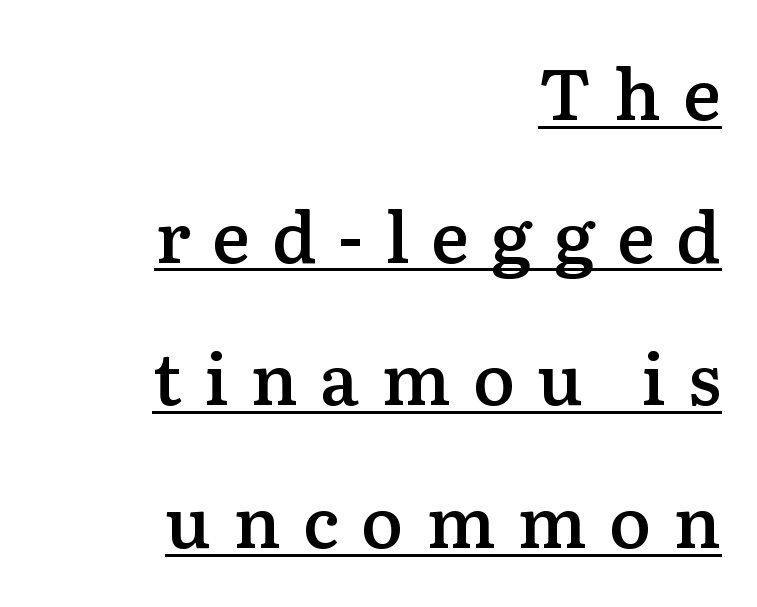
Quick note: underline on. The rendering uses natural spacing where letterforms have individual widths. The specimen reads as upright at a glance. Check where the strokes stop: tiny serifs finish them off. Substantial extra tracking has been applied to these lines.
